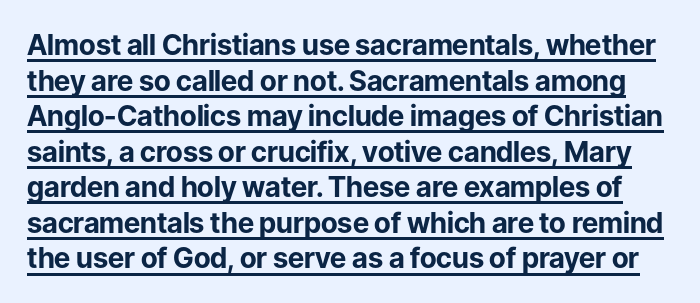
Varying glyph widths throughout — classic text-font behaviour. The type sits square on the baseline with zero lean. Observe the absence of serifs on each vertical stroke in this sample. Does the weight exceed regular? Yes, all the way to bold.
